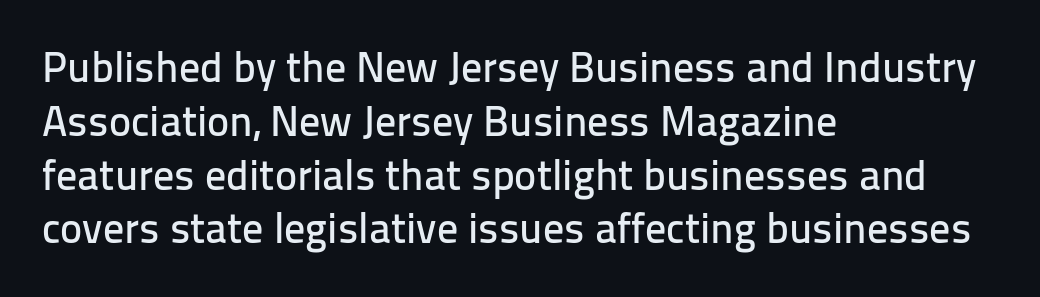
Q: Is the text italic (slanted)? A: No, it is upright.
Q: Is the typeface a serif or a sans-serif typeface? A: Sans-serif.
Q: Is the text underlined? A: No.
Q: How is the paragraph aligned? A: Left-aligned.
Q: Is the spacing between letters normal or unusually wide? A: Normal.
Q: Is the spacing between lines tight, normal or loose? A: Normal.
Q: Width (condensed, normal, or wide)? A: Normal.
Q: Stroke contrast? A: Low.
Q: x-height? A: Medium.
Q: Monospaced? A: No.
